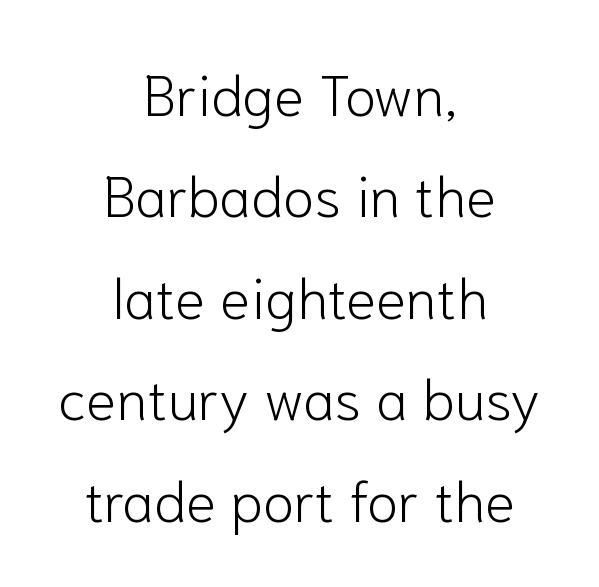
Q: Is the text bold? A: No.
Q: Is the text italic (slanted)? A: No, it is upright.
Q: Is the typeface a serif or a sans-serif typeface? A: Sans-serif.
Q: Is the text underlined? A: No.
Q: How is the paragraph aligned? A: Centered.
Q: Is the spacing between letters normal or unusually wide? A: Normal.
Q: Width (condensed, normal, or wide)? A: Normal.
Q: Stroke contrast? A: Low.
Q: x-height? A: Medium.
Q: Monospaced? A: No.
